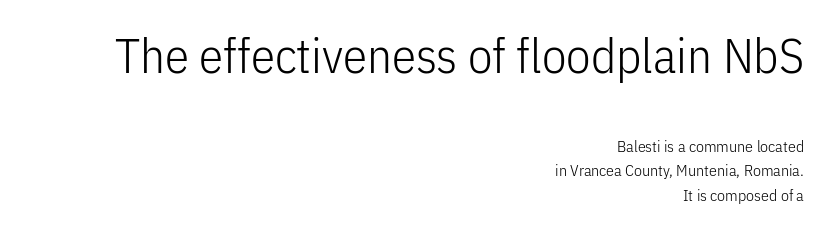
The image shows 49 px light, condensed sans-serif type, upright; set right-aligned, normal line spacing (1.51x), normal letter spacing, not underlined; the first (top) block is 3.06x larger; low stroke contrast and a medium x-height.
